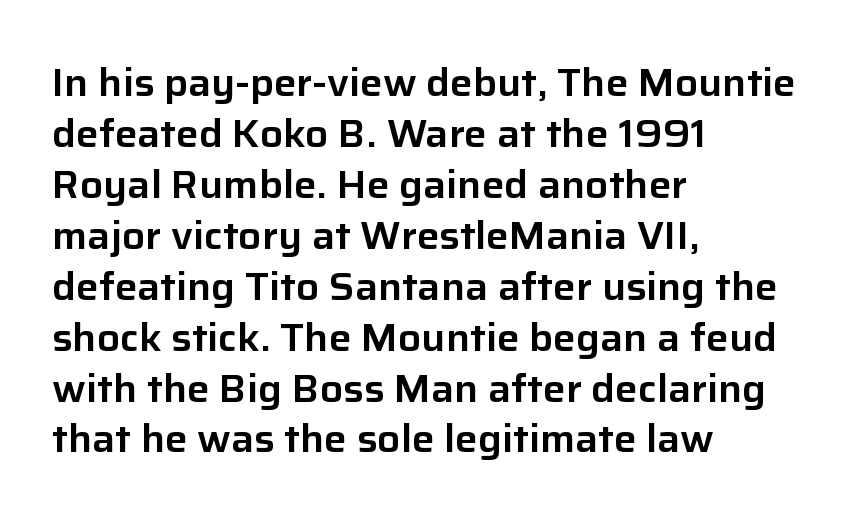
What's the leading like? Ordinary, nothing unusual. Varying glyph widths throughout — classic text-font behaviour. Short note: letters normally spaced. Compared with a centered layout, this one pins lines to the left instead. The specimen reads as upright at a glance. Any mark beneath the type? The region is blank.
